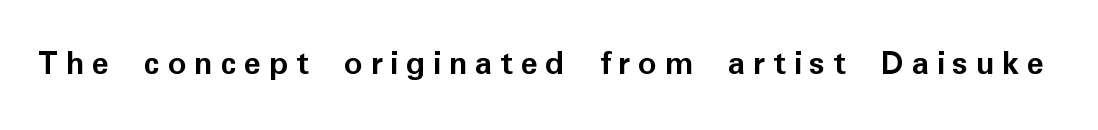
The characters look thick and weighty, a clear bold. Check under the words: just untouched page. Honestly, the letter spacing is so wide it's the main thing you notice. The passage shown is typed in a proportional face where columns would drift. Note: no serifs on the glyphs.
